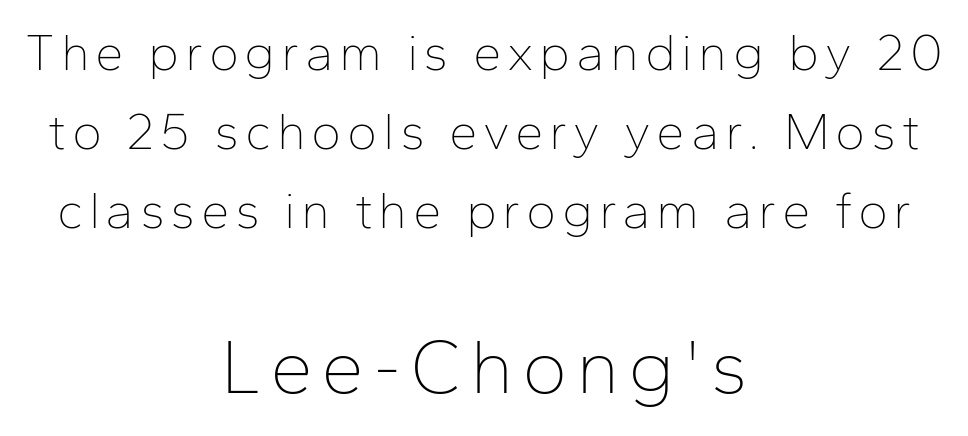
Q: Is the text bold? A: No.
Q: Is the text italic (slanted)? A: No, it is upright.
Q: Is the typeface a serif or a sans-serif typeface? A: Sans-serif.
Q: Is the text underlined? A: No.
Q: How is the paragraph aligned? A: Centered.
Q: Is the spacing between lines tight, normal or loose? A: Normal.
Q: Which block of text is set in a larger size, the first (top) or the second (bottom)? A: The second (bottom) one.
Q: Width (condensed, normal, or wide)? A: Normal.
Q: Stroke contrast? A: Low.
Q: x-height? A: Medium.
Q: Monospaced? A: No.
